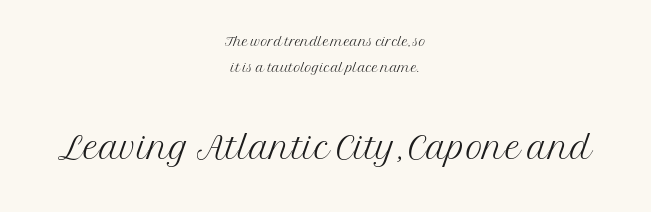
Q: Is the text bold? A: No.
Q: Is the text italic (slanted)? A: Yes.
Q: Is the typeface a serif or a sans-serif typeface? A: Serif.
Q: Is the text underlined? A: No.
Q: How is the paragraph aligned? A: Centered.
Q: Is the spacing between letters normal or unusually wide? A: Normal.
Q: Is the spacing between lines tight, normal or loose? A: Normal.
Q: Which block of text is set in a larger size, the first (top) or the second (bottom)? A: The second (bottom) one.
Q: Width (condensed, normal, or wide)? A: Normal.
Q: Stroke contrast? A: Medium.
Q: x-height? A: Medium.
Q: Monospaced? A: No.
